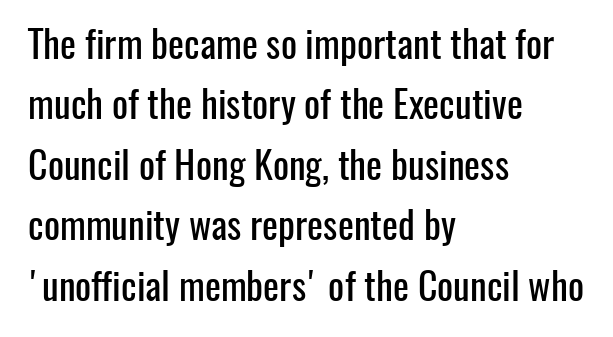
Q: Is the text italic (slanted)? A: No, it is upright.
Q: Is the typeface a serif or a sans-serif typeface? A: Sans-serif.
Q: Is the text underlined? A: No.
Q: How is the paragraph aligned? A: Left-aligned.
Q: Is the spacing between letters normal or unusually wide? A: Normal.
Q: Is the spacing between lines tight, normal or loose? A: Normal.
Q: Width (condensed, normal, or wide)? A: Condensed.
Q: Stroke contrast? A: Low.
Q: x-height? A: Medium.
Q: Monospaced? A: No.
